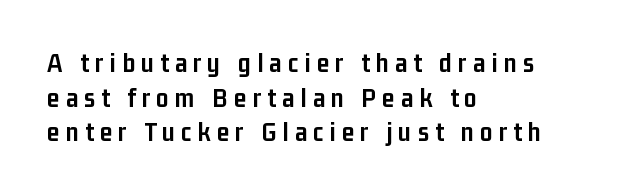
What kind of face is this? One without serifs — a sans. This sample uses an upright cut, with every glyph sitting square on the baseline. The foot of each line stays bare and open. Strong, thick strokes mark this as bold type. These lines are rendered in a variable-pitch font. Here the glyphs are tracked loosely, breaking word shapes into spaced letters.
